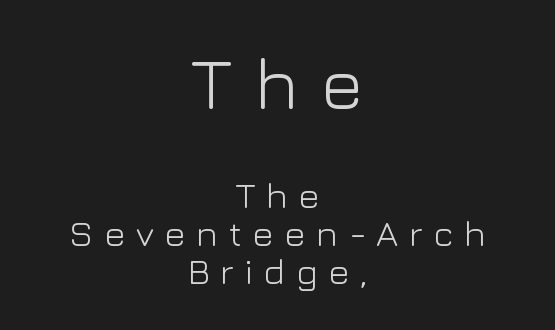
{"serif": "no", "italic": "no", "bold": "no", "weight": "light", "width": "normal", "stroke_contrast": "low", "x_height": "medium", "monospaced": "no", "underline": "no", "align": "center", "line_spacing": "tight", "line_spacing_ratio": 1.05, "letter_spacing": "wide", "letter_spacing_em": 0.29, "larger_block": "first", "size_ratio": 2.03, "glyph_px": 73}
